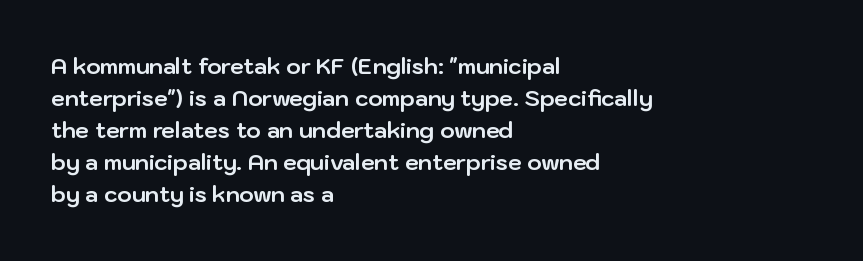
Q: Is the text bold? A: Yes.
Q: Is the text italic (slanted)? A: No, it is upright.
Q: Is the text underlined? A: No.
Q: How is the paragraph aligned? A: Left-aligned.
Q: Is the spacing between letters normal or unusually wide? A: Normal.
Q: Is the spacing between lines tight, normal or loose? A: Normal.
